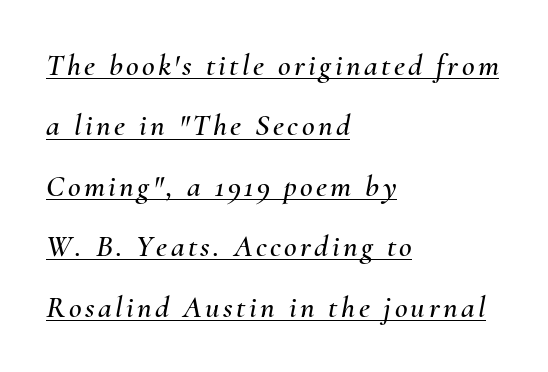
The image shows 31 px text type, italic (leaning right); set left-aligned, loose line spacing (1.95x), underlined; medium stroke contrast and a small x-height.
